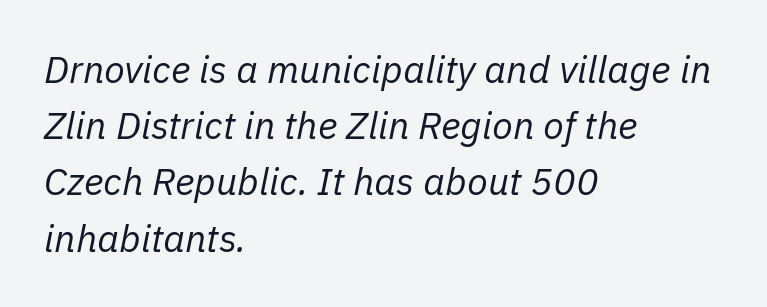
The image shows 38 px regular-weight type, italic (leaning right); set left-aligned, normal line spacing (1.48x), normal letter spacing, not underlined; low stroke contrast and a medium x-height.
